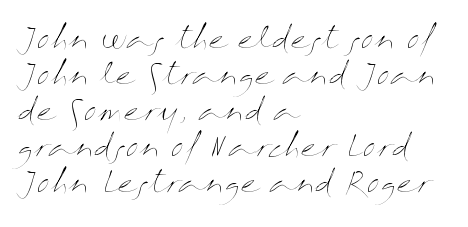
The image shows 29 px thin, wide type; set left-aligned, line spacing 1.24x, normal letter spacing, not underlined; medium stroke contrast and a medium x-height.
